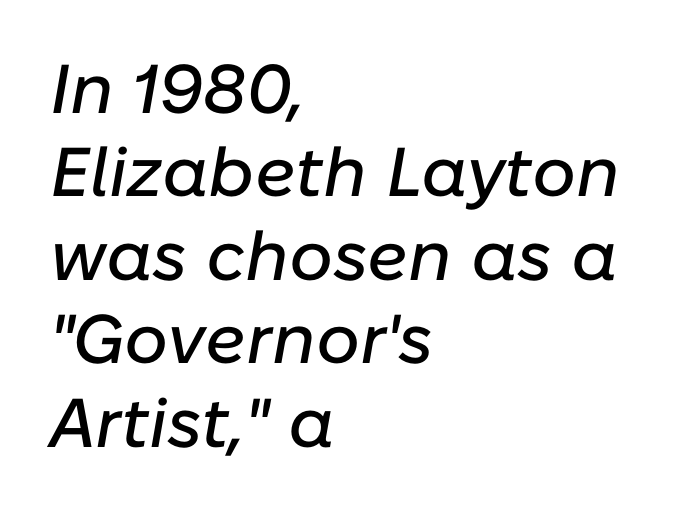
If you drew a line through each stem, it would be angled. The face used here is proportionally spaced, like ordinary book or web type. The specimen omits any rule beneath the text block's lines. If you drew a ruler down the left edge, every line would touch it. Here the glyphs are tracked normally, forming tight word shapes.
